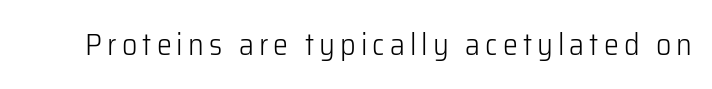
Q: Is the text bold? A: No.
Q: Is the text italic (slanted)? A: No, it is upright.
Q: Is the typeface a serif or a sans-serif typeface? A: Sans-serif.
Q: Is the text underlined? A: No.
Q: Width (condensed, normal, or wide)? A: Normal.
Q: Stroke contrast? A: Low.
Q: x-height? A: Medium.
Q: Monospaced? A: No.
